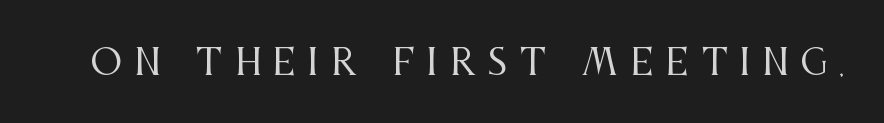
Q: Is the text bold? A: No.
Q: Is the text italic (slanted)? A: No, it is upright.
Q: Is the typeface a serif or a sans-serif typeface? A: Serif.
Q: Is the text underlined? A: No.
Q: Is the spacing between letters normal or unusually wide? A: Unusually wide.
Q: Width (condensed, normal, or wide)? A: Condensed.
Q: Stroke contrast? A: Medium.
Q: x-height? A: Large.
Q: Monospaced? A: No.
